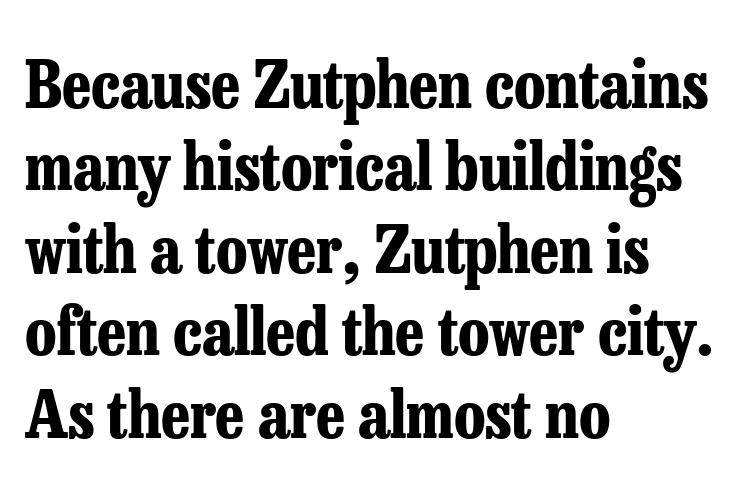
Q: Is the text bold? A: Yes.
Q: Is the text italic (slanted)? A: No, it is upright.
Q: Is the typeface a serif or a sans-serif typeface? A: Serif.
Q: Is the text underlined? A: No.
Q: How is the paragraph aligned? A: Left-aligned.
Q: Is the spacing between letters normal or unusually wide? A: Normal.
Q: Is the spacing between lines tight, normal or loose? A: Normal.
Q: Width (condensed, normal, or wide)? A: Condensed.
Q: Stroke contrast? A: Low.
Q: x-height? A: Medium.
Q: Monospaced? A: No.
